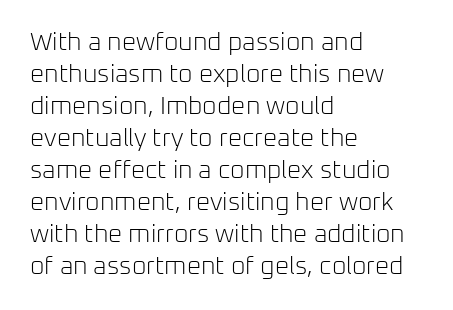
Glance below the letters and you will spot only blank space. The weight tops out at a normal text grade. Teacher's note: observe the even left margin — that is flush-left alignment. Interline gaps are of average width in this sample. In terms of posture, this sample is upright.
